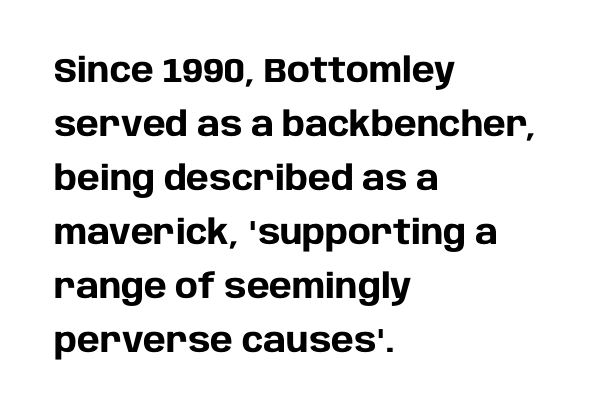
The image shows 34 px heavy sans-serif type, upright; set left-aligned, normal line spacing (1.59x), normal letter spacing, not underlined; low stroke contrast and a large x-height.
